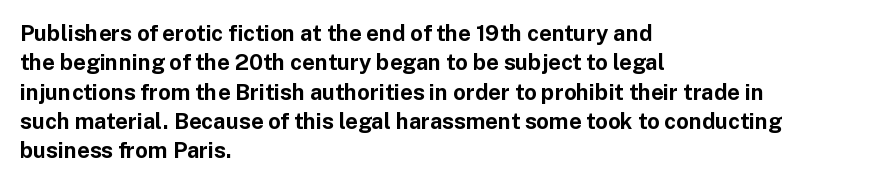
{"italic": "no", "bold": "yes", "underline": "no", "align": "left", "line_spacing": "normal", "line_spacing_ratio": 1.33, "letter_spacing": "normal", "letter_spacing_em": 0.0, "glyph_px": 22}
